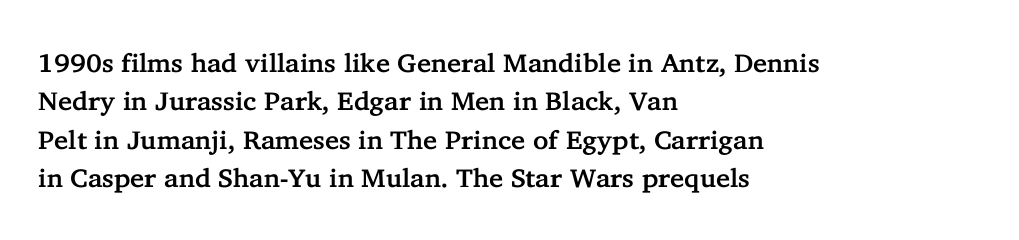
The image shows 26 px text type, upright; set left-aligned, normal line spacing (1.48x), normal letter spacing, not underlined.
